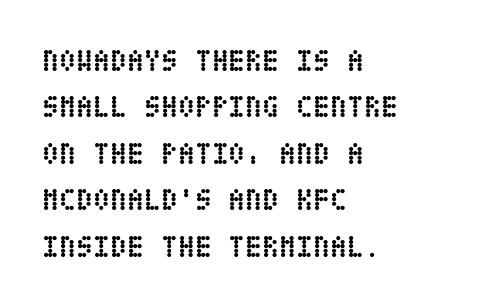
Each row of text sits above clean, open space. Notice how the stems are strictly vertical — no italics here. Students, observe: this is what conventionally led text looks like. Each word holds together tightly as a unit, with standard inter-letter gaps. This is heavy type, rendered in bold. The rendering anchors every line to the left-hand side.
